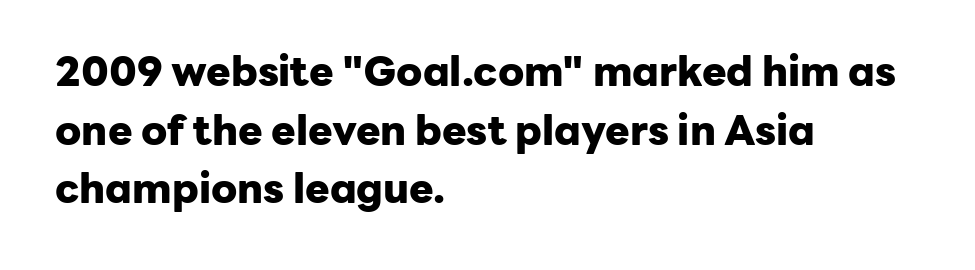
The image shows 41 px heavy sans-serif type, upright; set left-aligned, normal line spacing (1.43x), normal letter spacing, not underlined; low stroke contrast and a medium x-height.
